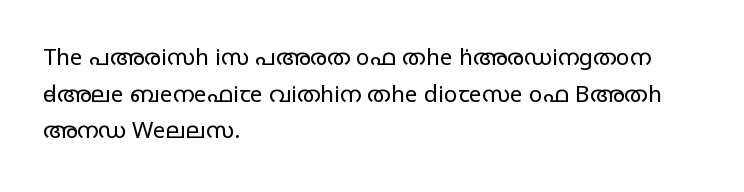
Q: Is the text bold? A: No.
Q: Is the text italic (slanted)? A: No, it is upright.
Q: Is the text underlined? A: No.
Q: How is the paragraph aligned? A: Left-aligned.
Q: Is the spacing between letters normal or unusually wide? A: Normal.
Q: Is the spacing between lines tight, normal or loose? A: Normal.
